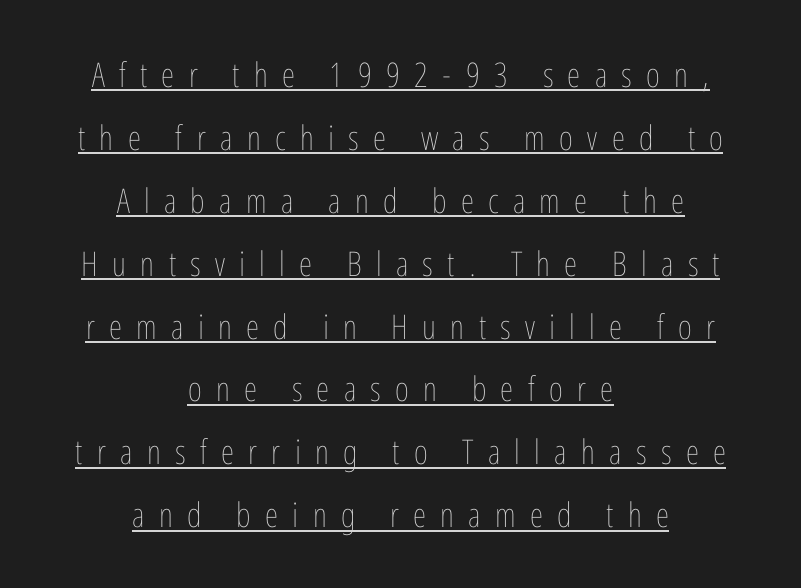
The image shows 34 px thin, condensed type, upright; set centered, line spacing 1.85x, unusually wide letter spacing (+0.42 em), underlined; low stroke contrast and a medium x-height.
